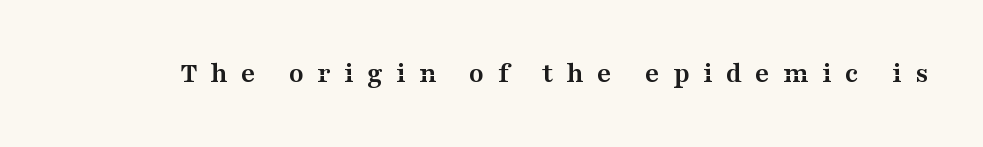
The image shows 30 px semibold, wide serif type, upright; set unusually wide letter spacing (+0.45 em), not underlined; medium stroke contrast and a medium x-height.
